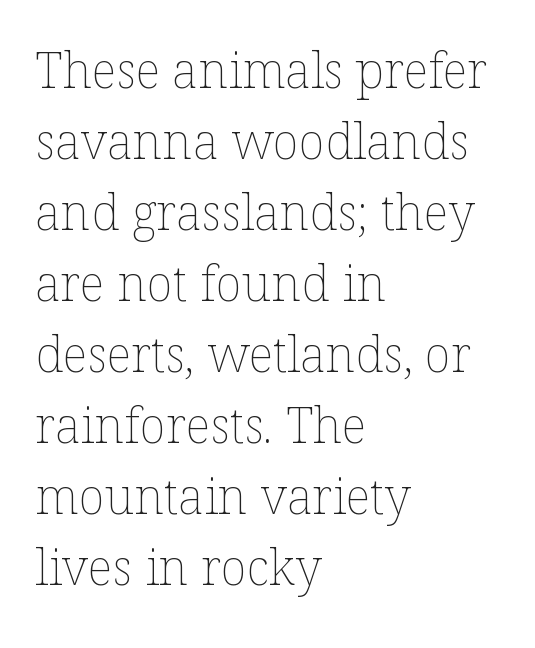
The setting favours the left margin, as ordinary paragraphs usually do. This rendering leaves character spacing at its baseline value. Just letters on the line, the space beneath them empty. Designer's note — italics off, roman on. Do the characters align in a grid? No, the font is proportional.
